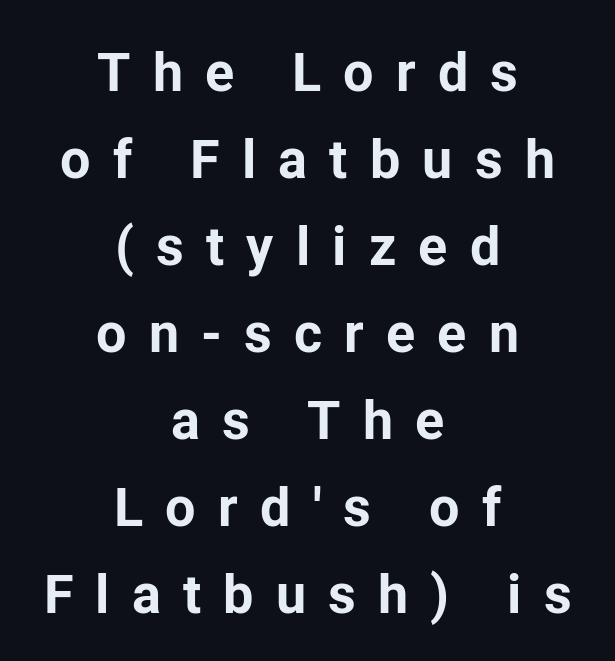
Q: Is the text bold? A: Yes.
Q: Is the text italic (slanted)? A: No, it is upright.
Q: Is the typeface a serif or a sans-serif typeface? A: Sans-serif.
Q: Is the text underlined? A: No.
Q: How is the paragraph aligned? A: Centered.
Q: Is the spacing between letters normal or unusually wide? A: Unusually wide.
Q: Is the spacing between lines tight, normal or loose? A: Normal.
Q: Width (condensed, normal, or wide)? A: Normal.
Q: Stroke contrast? A: Low.
Q: x-height? A: Medium.
Q: Monospaced? A: No.
